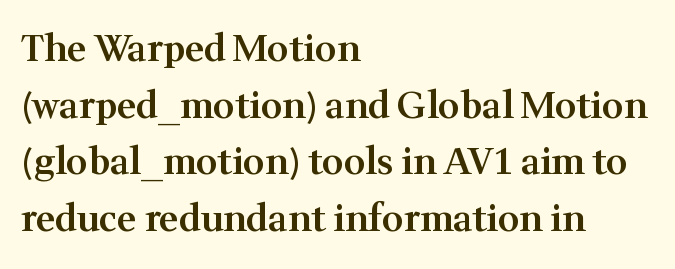
The image shows 37 px semibold serif type, upright; set left-aligned, normal line spacing (1.53x), normal letter spacing, not underlined; medium stroke contrast and a medium x-height.
